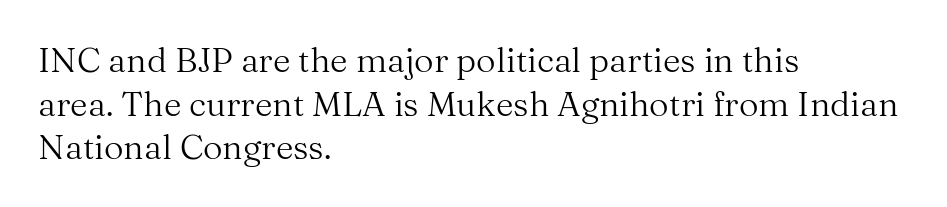
The letters advance in unequal steps, a hallmark of proportional type. Compared with a centered layout, this one pins lines to the left instead. Tracking value appears to be zero — textbook default spacing. Font category for this specimen: serif.
